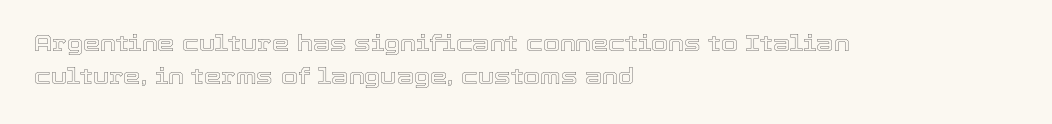
Q: Is the text italic (slanted)? A: No, it is upright.
Q: Is the text underlined? A: No.
Q: How is the paragraph aligned? A: Left-aligned.
Q: Is the spacing between letters normal or unusually wide? A: Normal.
Q: Is the spacing between lines tight, normal or loose? A: Normal.
